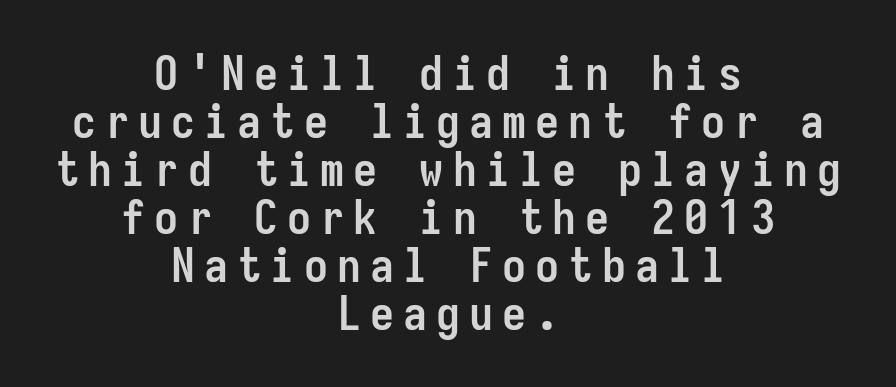
The characters look thick and weighty, a clear bold. Fixed-width glyphs throughout — classic coding-font behaviour. The zone under the glyphs is completely vacant. In CSS terms this would be text-align: center. When letters stand straight like this, we call the style roman or upright. No feet cap the strokes, marking this as sans-serif type.
